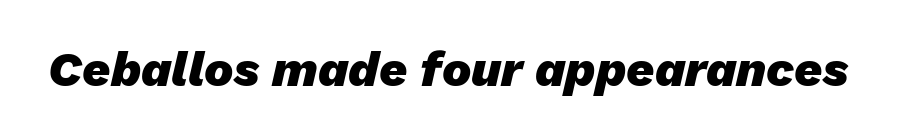
The image shows 49 px heavy type, italic (leaning right); set normal letter spacing, not underlined; low stroke contrast and a medium x-height.
